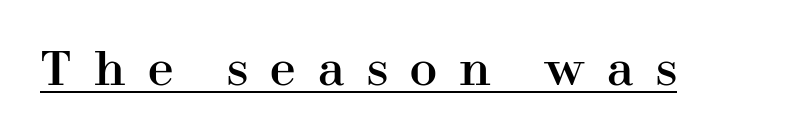
{"serif": "yes", "italic": "no", "width": "normal", "stroke_contrast": "high", "x_height": "medium", "monospaced": "no", "underline": "yes", "letter_spacing": "wide", "letter_spacing_em": 0.48, "glyph_px": 46}
